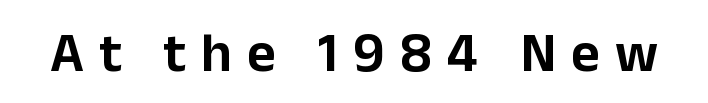
{"serif": "no", "italic": "no", "width": "normal", "stroke_contrast": "low", "x_height": "medium", "monospaced": "no", "underline": "no", "letter_spacing": "wide", "letter_spacing_em": 0.27, "glyph_px": 56}
